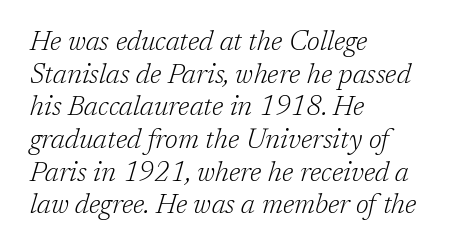
The image shows 27 px text type, italic (leaning right); set left-aligned, line spacing 1.21x, normal letter spacing, not underlined.
